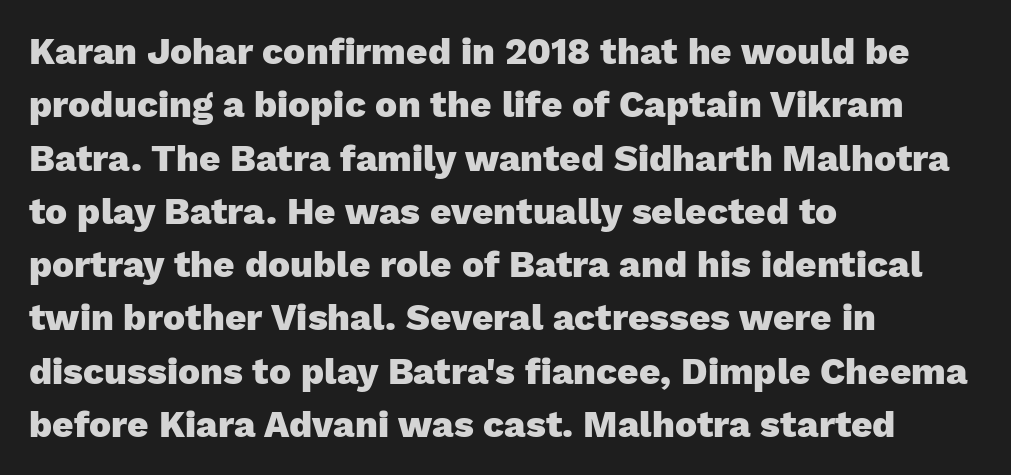
{"serif": "no", "italic": "no", "bold": "yes", "weight": "heavy", "width": "normal", "stroke_contrast": "low", "x_height": "medium", "monospaced": "no", "underline": "no", "align": "left", "line_spacing": "normal", "line_spacing_ratio": 1.44, "letter_spacing": "normal", "letter_spacing_em": 0.0, "glyph_px": 37}
